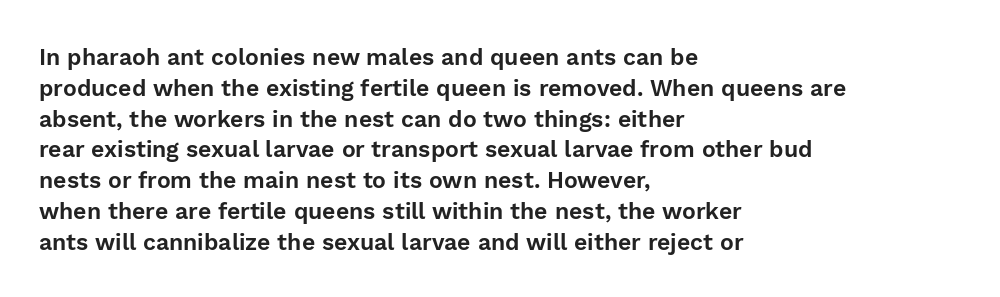
The image shows 23 px text type, upright; set left-aligned, normal line spacing (1.34x), normal letter spacing, not underlined.
